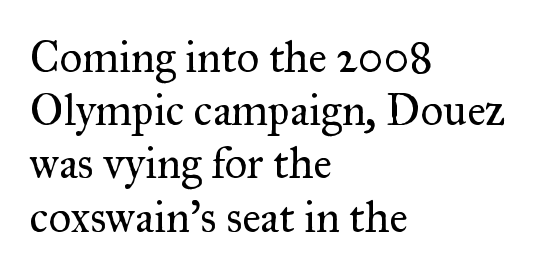
{"serif": "yes", "italic": "no", "bold": "no", "weight": "regular", "width": "normal", "stroke_contrast": "medium", "x_height": "small", "monospaced": "no", "underline": "no", "align": "left", "line_spacing_ratio": 1.21, "letter_spacing": "normal", "letter_spacing_em": 0.0, "glyph_px": 44}
